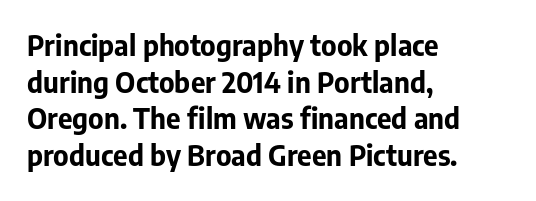
The image shows 28 px bold sans-serif type, upright; set left-aligned, normal line spacing (1.31x), normal letter spacing, not underlined; low stroke contrast and a medium x-height.
